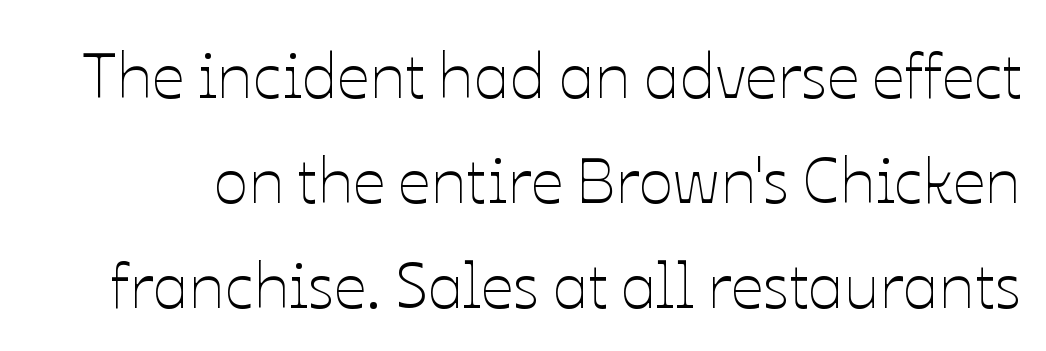
{"italic": "no", "bold": "no", "weight": "thin", "width": "normal", "stroke_contrast": "low", "x_height": "medium", "monospaced": "no", "underline": "no", "line_spacing": "normal", "line_spacing_ratio": 1.64, "letter_spacing": "normal", "letter_spacing_em": 0.0, "glyph_px": 64}
